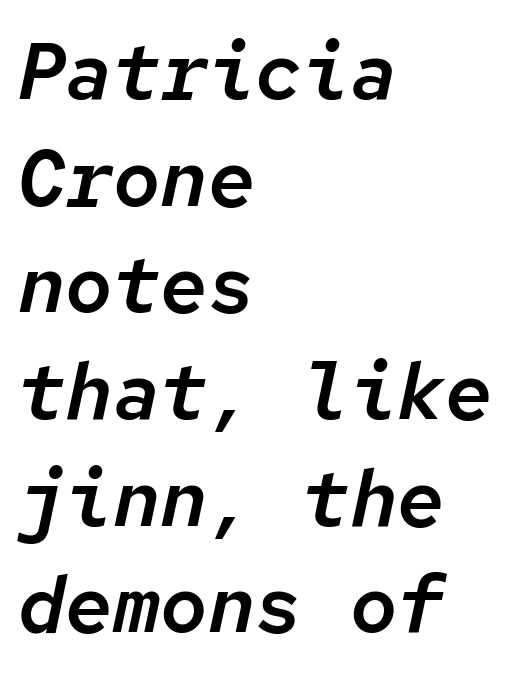
The image shows 79 px text type, italic (leaning right), monospaced; set left-aligned, normal line spacing (1.35x), normal letter spacing, not underlined; low stroke contrast and a medium x-height.
